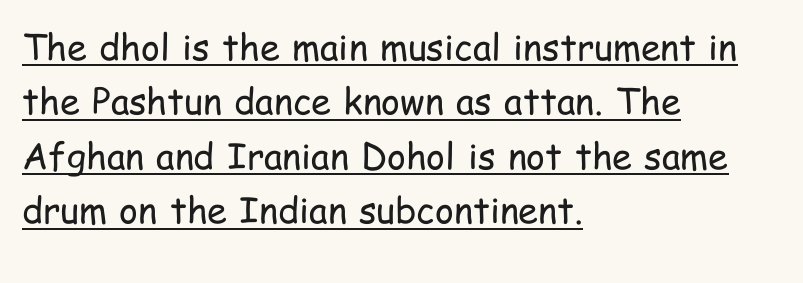
Q: Is the text bold? A: No.
Q: Is the text italic (slanted)? A: No, it is upright.
Q: Is the typeface a serif or a sans-serif typeface? A: Sans-serif.
Q: Is the text underlined? A: Yes.
Q: How is the paragraph aligned? A: Left-aligned.
Q: Is the spacing between letters normal or unusually wide? A: Normal.
Q: Is the spacing between lines tight, normal or loose? A: Normal.
Q: Width (condensed, normal, or wide)? A: Condensed.
Q: Stroke contrast? A: Low.
Q: x-height? A: Medium.
Q: Monospaced? A: No.
